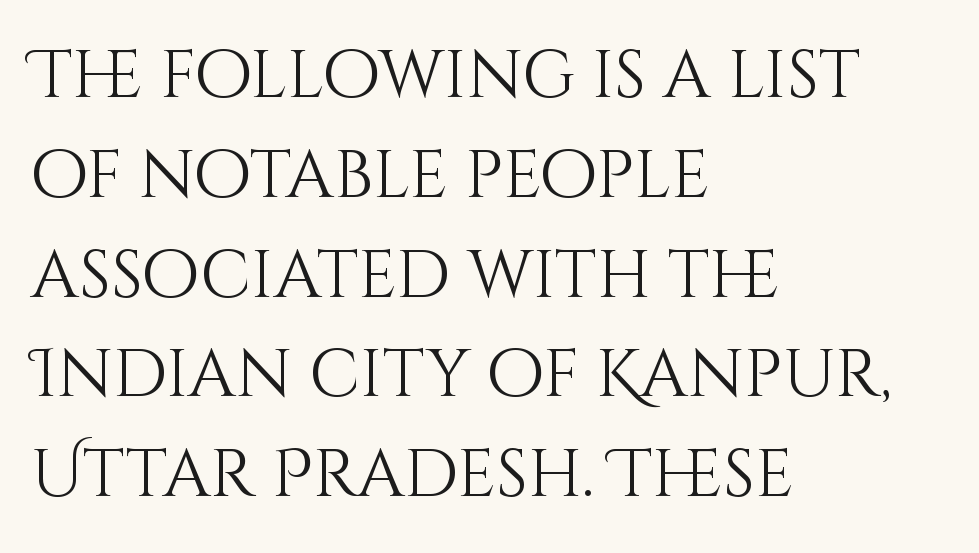
{"italic": "no", "bold": "no", "weight": "light", "width": "normal", "stroke_contrast": "medium", "x_height": "large", "monospaced": "no", "underline": "no", "align": "left", "line_spacing": "normal", "line_spacing_ratio": 1.49, "letter_spacing": "normal", "letter_spacing_em": 0.0, "glyph_px": 67}
